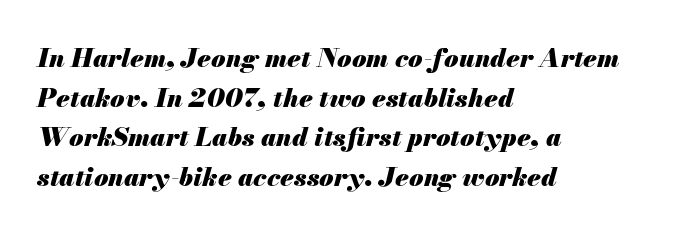
The image shows 26 px bold type, italic (leaning right); set left-aligned, normal line spacing (1.52x), normal letter spacing, not underlined.
